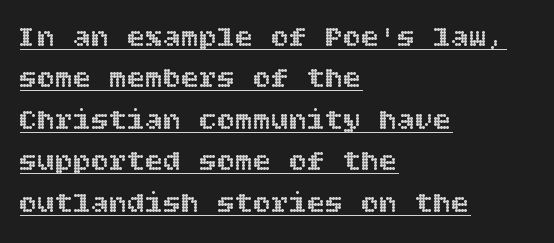
The image shows 30 px text type, upright; set left-aligned, normal line spacing (1.38x), normal letter spacing, underlined; a large x-height.
